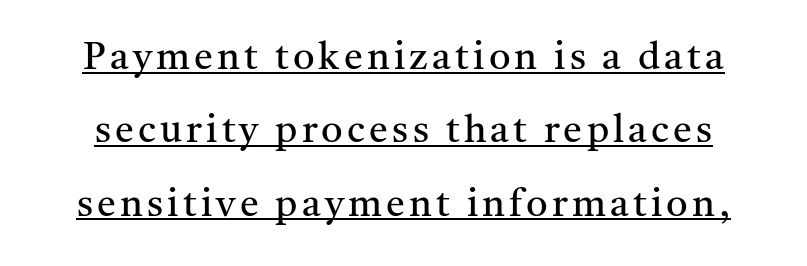
{"serif": "yes", "italic": "no", "bold": "no", "weight": "regular", "width": "normal", "stroke_contrast": "medium", "x_height": "medium", "monospaced": "no", "underline": "yes", "line_spacing": "loose", "line_spacing_ratio": 1.93, "glyph_px": 38}
